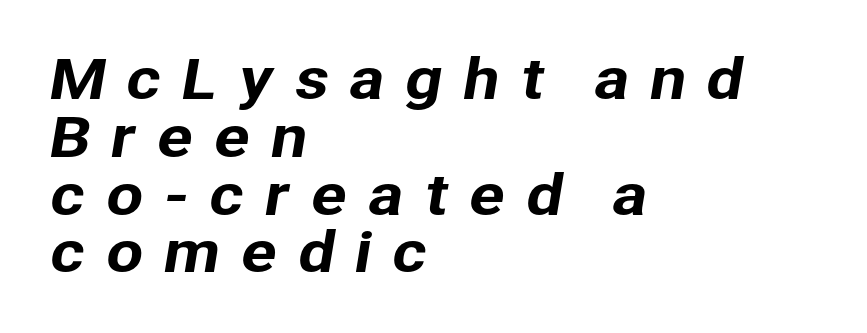
Q: Is the typeface a serif or a sans-serif typeface? A: Sans-serif.
Q: Is the text underlined? A: No.
Q: How is the paragraph aligned? A: Left-aligned.
Q: Is the spacing between letters normal or unusually wide? A: Unusually wide.
Q: Is the spacing between lines tight, normal or loose? A: Tight.
Q: Width (condensed, normal, or wide)? A: Normal.
Q: Stroke contrast? A: Low.
Q: x-height? A: Medium.
Q: Monospaced? A: No.
